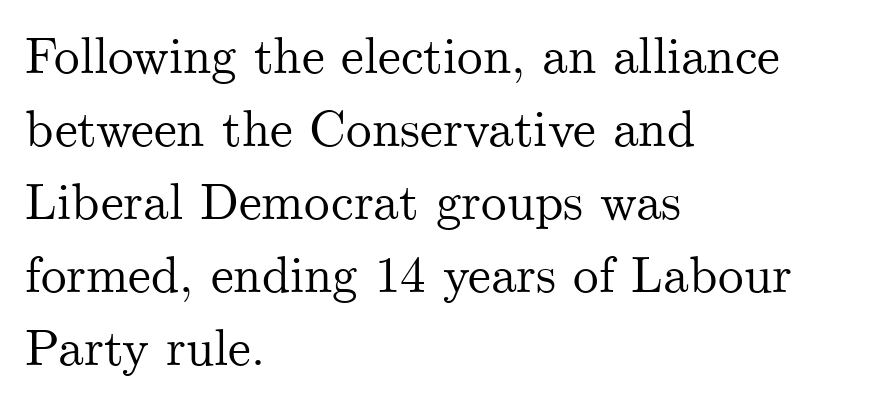
The image shows 51 px serif type, upright; set left-aligned, normal line spacing (1.43x), normal letter spacing, not underlined; medium stroke contrast and a small x-height.
